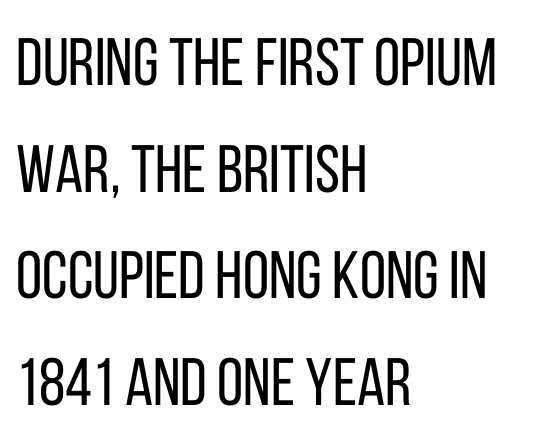
Q: Is the text bold? A: No.
Q: Is the text italic (slanted)? A: No, it is upright.
Q: Is the typeface a serif or a sans-serif typeface? A: Sans-serif.
Q: Is the text underlined? A: No.
Q: How is the paragraph aligned? A: Left-aligned.
Q: Is the spacing between letters normal or unusually wide? A: Normal.
Q: Is the spacing between lines tight, normal or loose? A: Normal.
Q: Width (condensed, normal, or wide)? A: Condensed.
Q: Stroke contrast? A: Low.
Q: x-height? A: Large.
Q: Monospaced? A: No.
